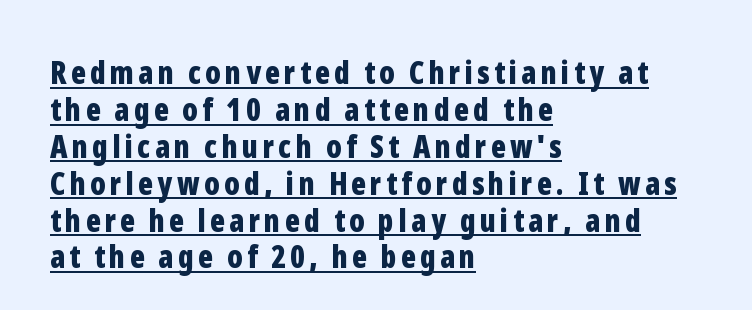
Bold? Absolutely — the strokes are thick and heavy. You could not count columns in this text — the font is proportionally spaced. The type sits square on the baseline with zero lean. Check where the strokes stop: nothing finishes them off — pure sans. Each line starts at the same left margin while the right side varies.
